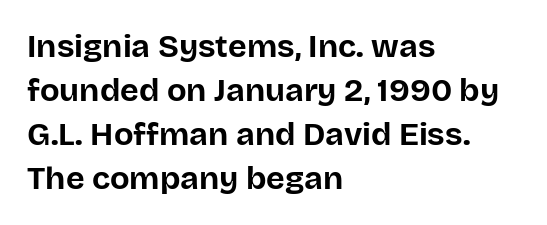
{"serif": "no", "italic": "no", "bold": "yes", "weight": "bold", "width": "normal", "stroke_contrast": "low", "x_height": "large", "monospaced": "no", "underline": "no", "align": "left", "line_spacing": "normal", "line_spacing_ratio": 1.37, "letter_spacing": "normal", "letter_spacing_em": 0.0, "glyph_px": 32}
